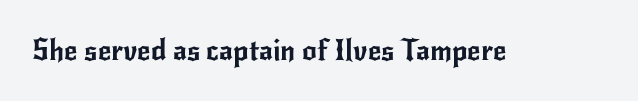
{"serif": "no", "italic": "no", "width": "normal", "stroke_contrast": "low", "x_height": "small", "monospaced": "no", "underline": "no", "letter_spacing": "normal", "letter_spacing_em": 0.0, "glyph_px": 29}
